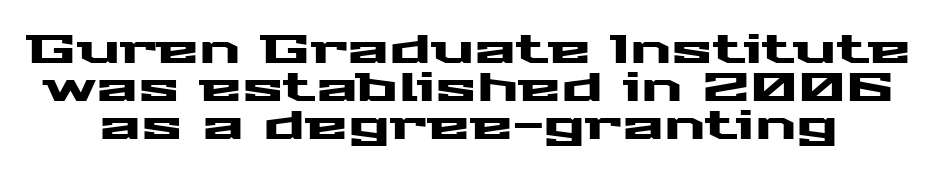
Each letter keeps its own natural width here, so spacing adapts to shape. A typesetter would call this leading minimal, almost set solid. The typeface chosen for these lines omits serifs. Nothing unusual about the tracking: characters are spaced as the font intends.
